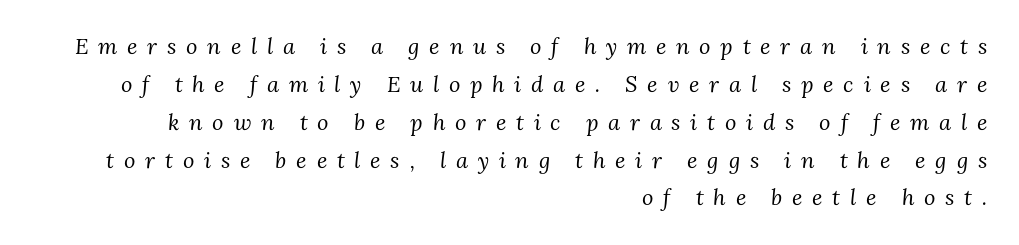
{"italic": "yes", "lean": "right", "slant_degrees": 3, "bold": "no", "underline": "no", "align": "right", "line_spacing_ratio": 1.72, "letter_spacing": "wide", "letter_spacing_em": 0.44, "glyph_px": 22}
